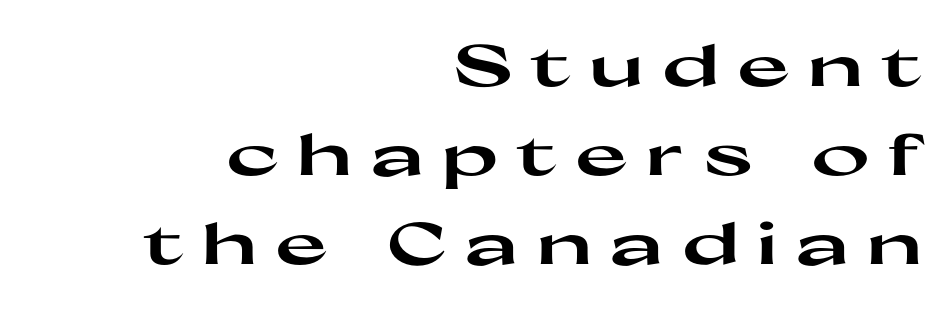
The image shows 56 px heavy, wide sans-serif type, upright; set right-aligned, normal line spacing (1.59x), unusually wide letter spacing (+0.32 em), not underlined; high stroke contrast and a medium x-height.
